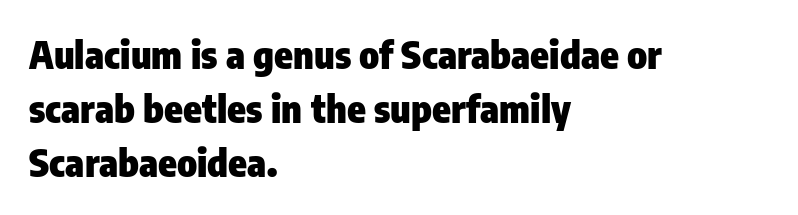
Q: Is the text bold? A: Yes.
Q: Is the text italic (slanted)? A: No, it is upright.
Q: Is the typeface a serif or a sans-serif typeface? A: Sans-serif.
Q: Is the text underlined? A: No.
Q: How is the paragraph aligned? A: Left-aligned.
Q: Is the spacing between letters normal or unusually wide? A: Normal.
Q: Is the spacing between lines tight, normal or loose? A: Normal.
Q: Width (condensed, normal, or wide)? A: Condensed.
Q: Stroke contrast? A: Low.
Q: x-height? A: Medium.
Q: Monospaced? A: No.
